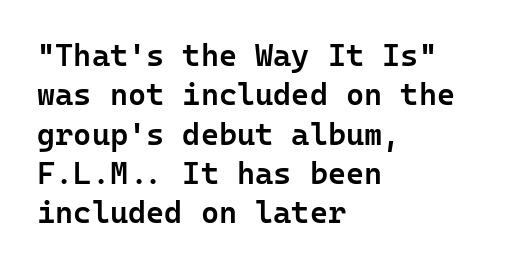
The image shows 31 px semibold sans-serif type, upright; set left-aligned, normal line spacing (1.27x), normal letter spacing, not underlined; low stroke contrast and a medium x-height.
